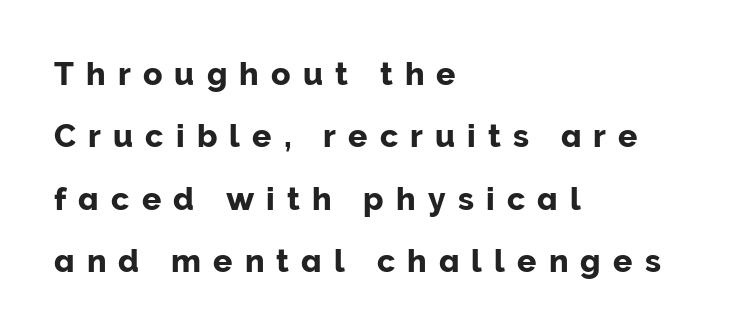
Q: Is the text italic (slanted)? A: No, it is upright.
Q: Is the typeface a serif or a sans-serif typeface? A: Sans-serif.
Q: Is the text underlined? A: No.
Q: How is the paragraph aligned? A: Left-aligned.
Q: Is the spacing between letters normal or unusually wide? A: Unusually wide.
Q: Is the spacing between lines tight, normal or loose? A: Loose.
Q: Width (condensed, normal, or wide)? A: Normal.
Q: Stroke contrast? A: Low.
Q: x-height? A: Medium.
Q: Monospaced? A: No.
